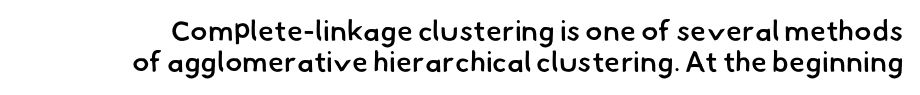
The image shows 29 px semibold sans-serif type; set tight line spacing (1.06x), normal letter spacing, not underlined; low stroke contrast and a small x-height.
